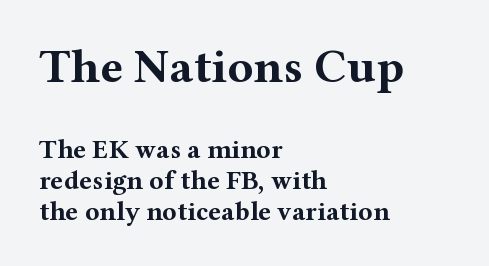
The image shows 48 px bold, wide serif type, upright; set left-aligned, tight line spacing (1.15x), normal letter spacing, not underlined; the first (top) block is 1.78x larger; medium stroke contrast and a medium x-height.
